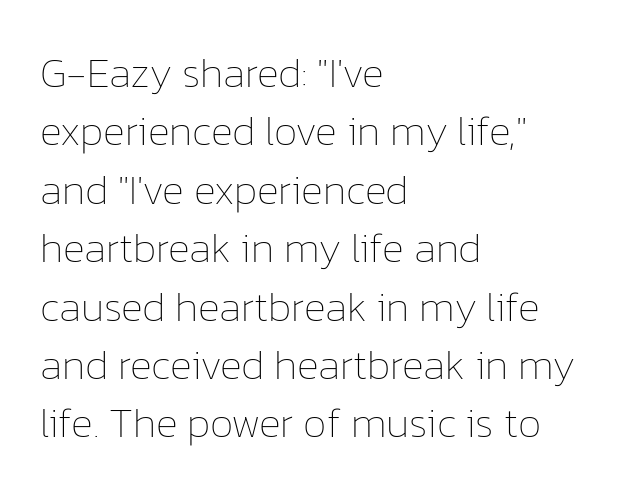
Q: Is the text bold? A: No.
Q: Is the text italic (slanted)? A: No, it is upright.
Q: Is the text underlined? A: No.
Q: How is the paragraph aligned? A: Left-aligned.
Q: Is the spacing between letters normal or unusually wide? A: Normal.
Q: Is the spacing between lines tight, normal or loose? A: Normal.
Q: Width (condensed, normal, or wide)? A: Normal.
Q: Stroke contrast? A: Low.
Q: x-height? A: Medium.
Q: Monospaced? A: No.
